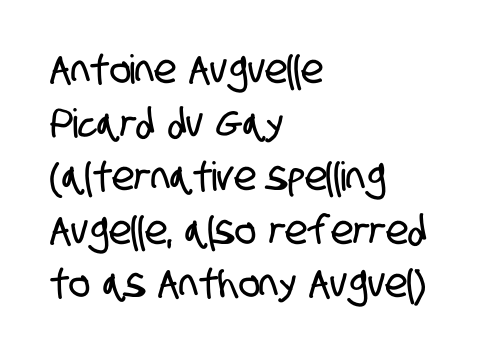
The lines are quadded left. Caption: standard tracking, unaltered. One glance says typical: line gaps are just what's usual. Just letters on the line, the space beneath them empty. The text was rendered using a sans face with plain stroke endings. Looks like regular typesetting: each glyph gets only the width it needs.
